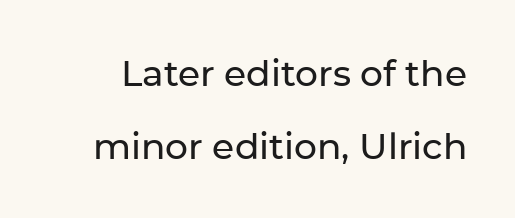
Q: Is the text italic (slanted)? A: No, it is upright.
Q: Is the typeface a serif or a sans-serif typeface? A: Sans-serif.
Q: Is the text underlined? A: No.
Q: Is the spacing between letters normal or unusually wide? A: Normal.
Q: Is the spacing between lines tight, normal or loose? A: Loose.
Q: Width (condensed, normal, or wide)? A: Normal.
Q: Stroke contrast? A: Low.
Q: x-height? A: Medium.
Q: Monospaced? A: No.
